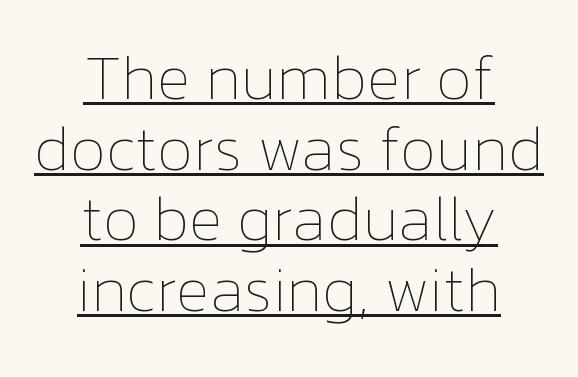
Q: Is the text bold? A: No.
Q: Is the text italic (slanted)? A: No, it is upright.
Q: Is the text underlined? A: Yes.
Q: How is the paragraph aligned? A: Centered.
Q: Is the spacing between letters normal or unusually wide? A: Normal.
Q: Is the spacing between lines tight, normal or loose? A: Tight.
Q: Width (condensed, normal, or wide)? A: Normal.
Q: Stroke contrast? A: Low.
Q: x-height? A: Medium.
Q: Monospaced? A: No.
